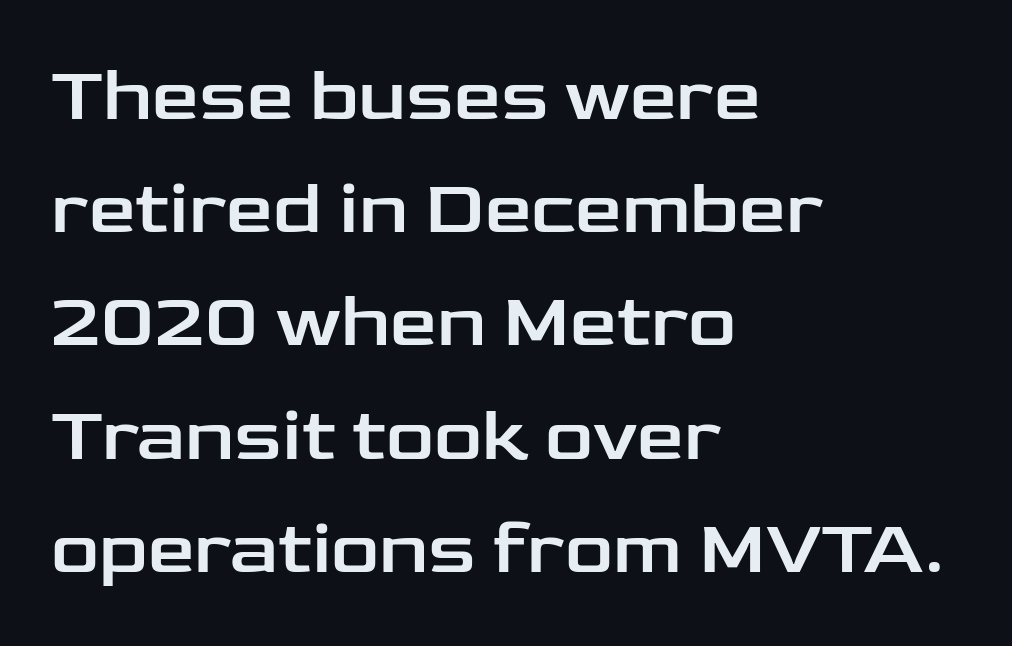
{"serif": "no", "italic": "no", "width": "wide", "stroke_contrast": "low", "x_height": "medium", "monospaced": "no", "underline": "no", "align": "left", "line_spacing": "normal", "line_spacing_ratio": 1.51, "letter_spacing": "normal", "letter_spacing_em": 0.0, "glyph_px": 75}
